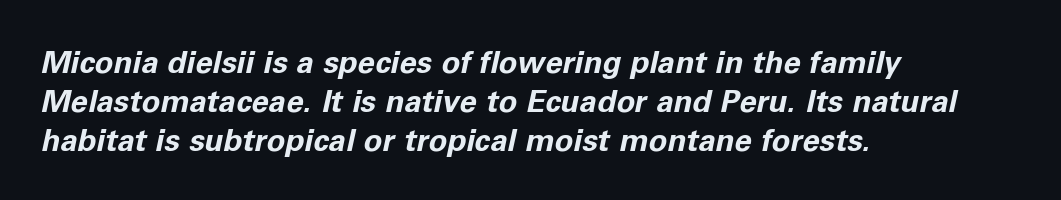
The image shows 31 px bold type, italic (leaning right); set left-aligned, normal line spacing (1.26x), normal letter spacing, not underlined; low stroke contrast and a medium x-height.
